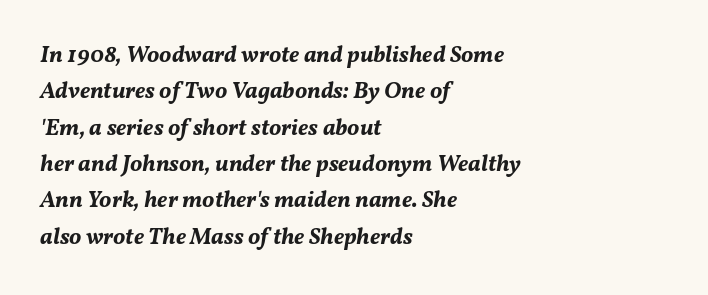
{"italic": "yes", "lean": "right", "slant_degrees": 11, "bold": "yes", "underline": "no", "align": "left", "line_spacing": "normal", "line_spacing_ratio": 1.58, "letter_spacing": "normal", "letter_spacing_em": 0.0, "glyph_px": 23}
